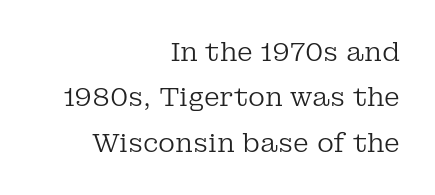
The image shows 26 px text type, upright; set right-aligned, line spacing 1.75x, normal letter spacing, not underlined.
